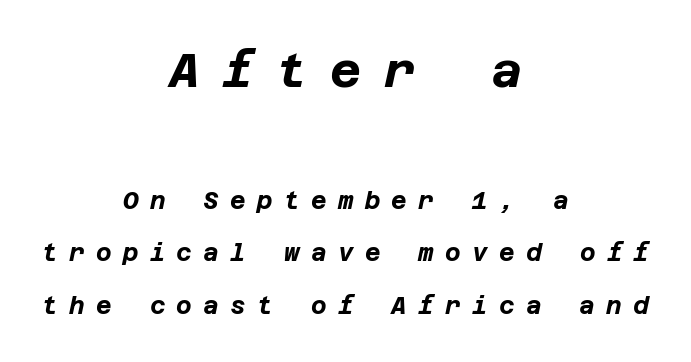
{"italic": "yes", "lean": "right", "slant_degrees": 12, "bold": "yes", "weight": "bold", "width": "normal", "stroke_contrast": "low", "x_height": "large", "underline": "no", "align": "center", "line_spacing": "loose", "line_spacing_ratio": 2.19, "letter_spacing": "wide", "letter_spacing_em": 0.47, "larger_block": "first", "size_ratio": 2.0, "glyph_px": 48}
